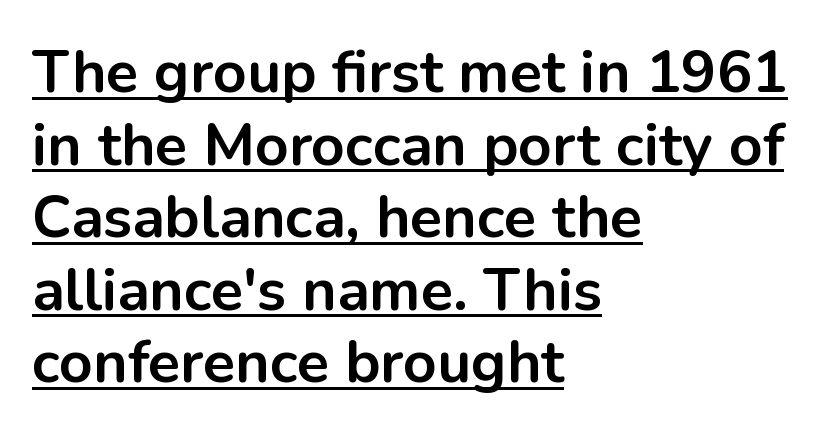
Q: Is the text bold? A: Yes.
Q: Is the text italic (slanted)? A: No, it is upright.
Q: Is the typeface a serif or a sans-serif typeface? A: Sans-serif.
Q: Is the text underlined? A: Yes.
Q: How is the paragraph aligned? A: Left-aligned.
Q: Is the spacing between letters normal or unusually wide? A: Normal.
Q: Width (condensed, normal, or wide)? A: Normal.
Q: Stroke contrast? A: Low.
Q: x-height? A: Medium.
Q: Monospaced? A: No.
